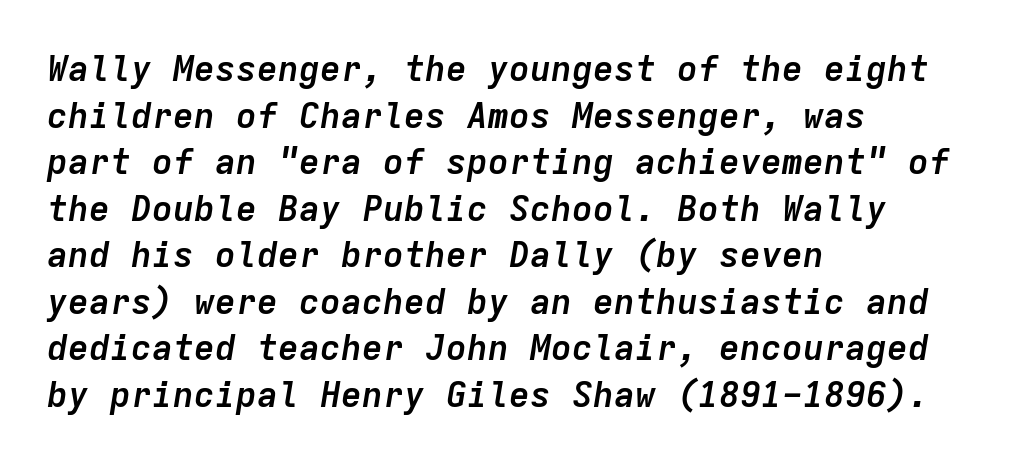
The image shows 35 px semibold type, italic (leaning right), monospaced; set left-aligned, normal line spacing (1.33x), normal letter spacing, not underlined; low stroke contrast and a medium x-height.
